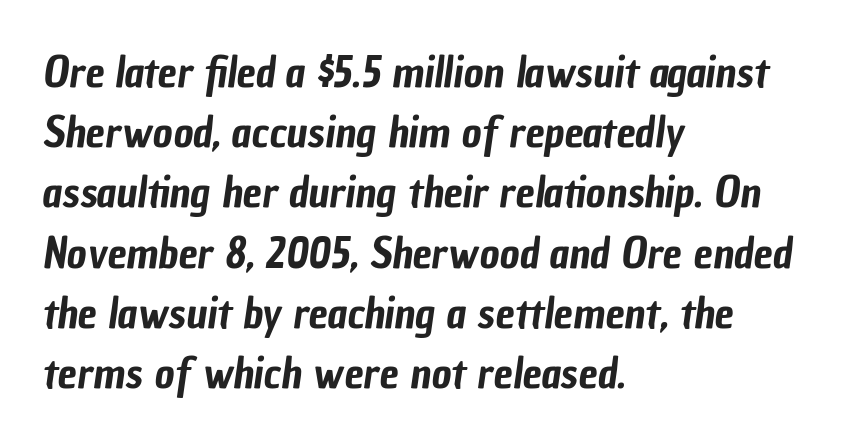
Q: Is the typeface a serif or a sans-serif typeface? A: Sans-serif.
Q: Is the text underlined? A: No.
Q: How is the paragraph aligned? A: Left-aligned.
Q: Is the spacing between letters normal or unusually wide? A: Normal.
Q: Is the spacing between lines tight, normal or loose? A: Normal.
Q: Width (condensed, normal, or wide)? A: Condensed.
Q: Stroke contrast? A: Low.
Q: x-height? A: Medium.
Q: Monospaced? A: No.
